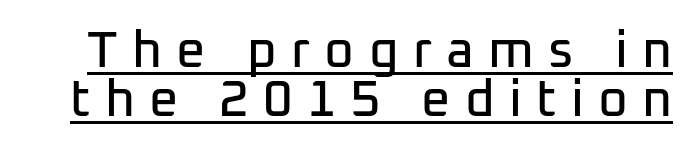
{"serif": "no", "italic": "no", "width": "normal", "stroke_contrast": "low", "x_height": "medium", "monospaced": "no", "underline": "yes", "line_spacing": "tight", "line_spacing_ratio": 0.96, "letter_spacing": "wide", "letter_spacing_em": 0.28, "glyph_px": 51}
